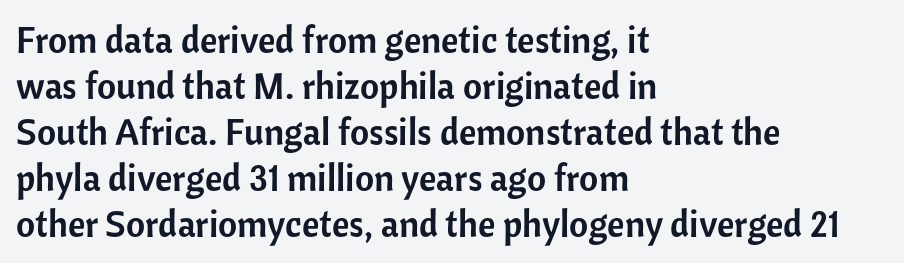
The letters carry no serifs — their stems end cleanly without finishing strokes. Vertical strokes here are truly vertical. Bare-footed words on every line. Nothing unusual about the tracking: characters are spaced as the font intends. If you drew a ruler down the left edge, every line would touch it. These lines are rendered in a variable-pitch font.
